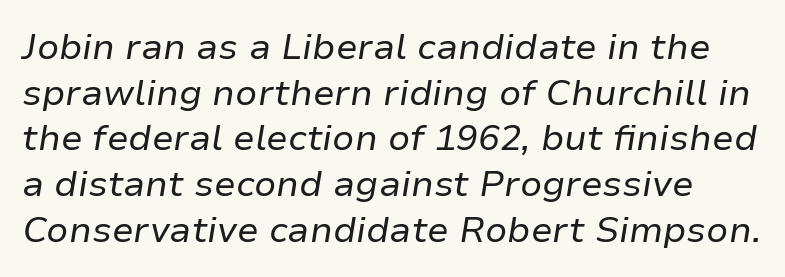
The image shows 36 px regular-weight type, italic (leaning right); set normal line spacing (1.27x), normal letter spacing, not underlined; low stroke contrast and a medium x-height.
